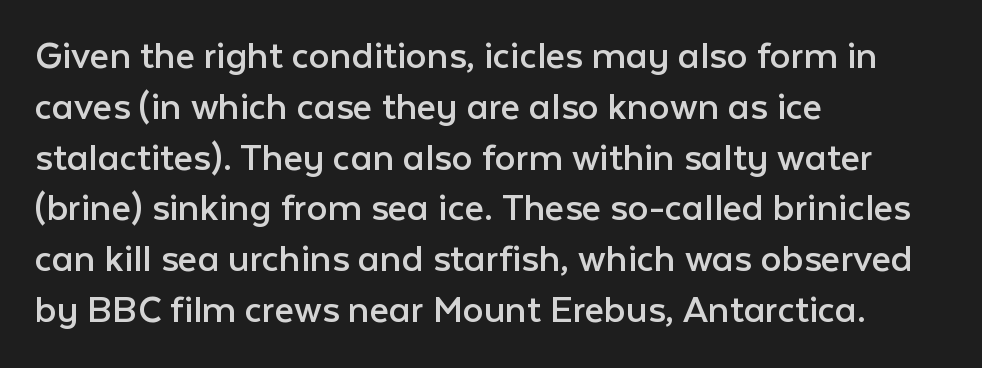
Letters rest on an invisible, unmarked baseline. On a weight scale, this lands at 450 or below. Here the designer chose a conventional face with non-uniform glyph widths. A classic flush-left, rag-right setting is used for this passage. Type style note: lacks serifs.
